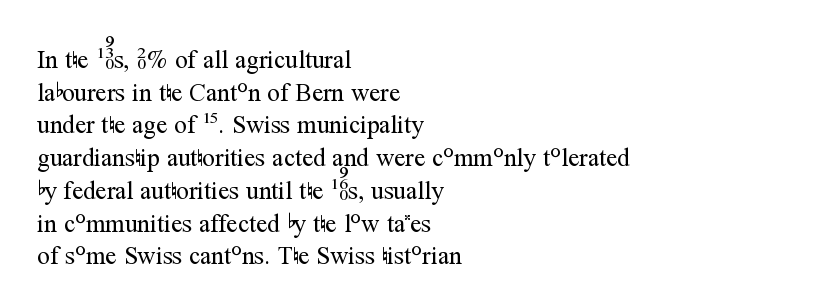
The image shows 25 px text type, upright; set left-aligned, normal line spacing (1.31x), normal letter spacing, not underlined.
